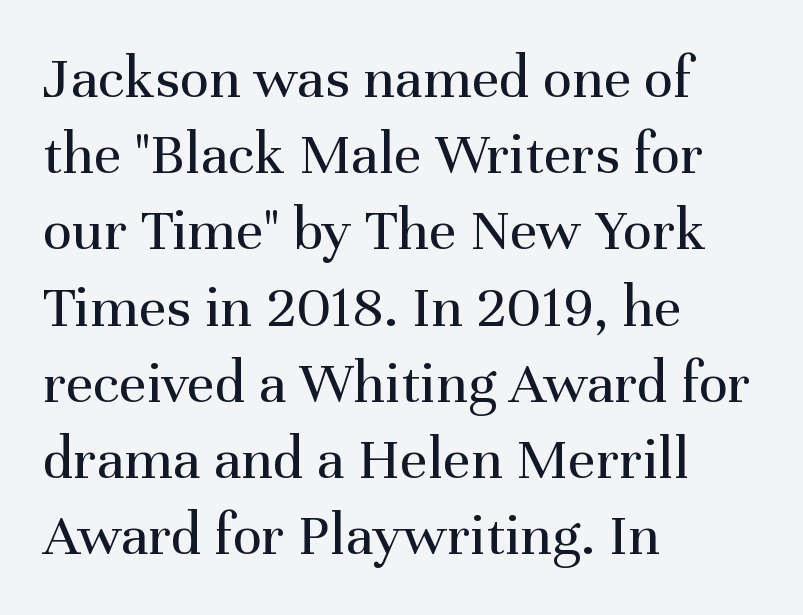
Here the glyphs are tracked normally, forming tight word shapes. Stroke terminals: seriffed. Tall strokes in this sample are plumb rather than angled. Horizontal alignment here is leftward, the default for most running prose. This is not heavy type; no bold has been used.
